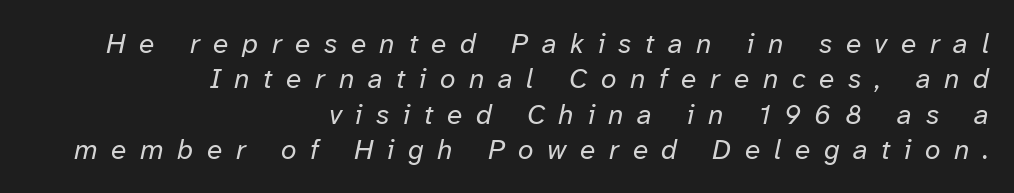
{"italic": "yes", "lean": "right", "slant_degrees": 12, "bold": "no", "weight": "regular", "width": "normal", "stroke_contrast": "low", "x_height": "medium", "monospaced": "no", "underline": "no", "align": "right", "line_spacing": "normal", "line_spacing_ratio": 1.26, "letter_spacing": "wide", "letter_spacing_em": 0.49, "glyph_px": 28}
